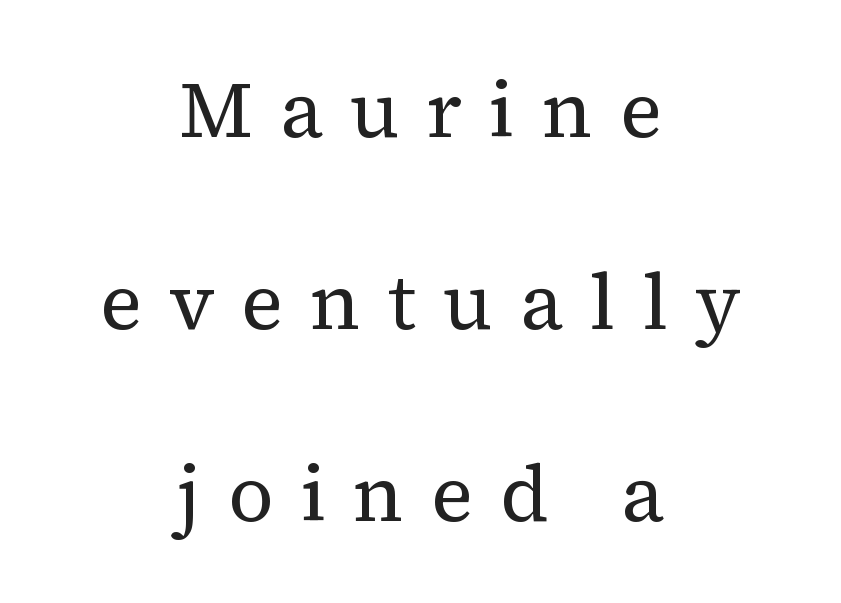
Type without underlining. The face used here is seriffed, in the tradition of book romans. Does extra space separate the letters? Yes, quite a lot of it. This rendering uses center alignment, leaving both contours irregular but symmetric. You can tell it's not italic because the verticals are truly vertical.
